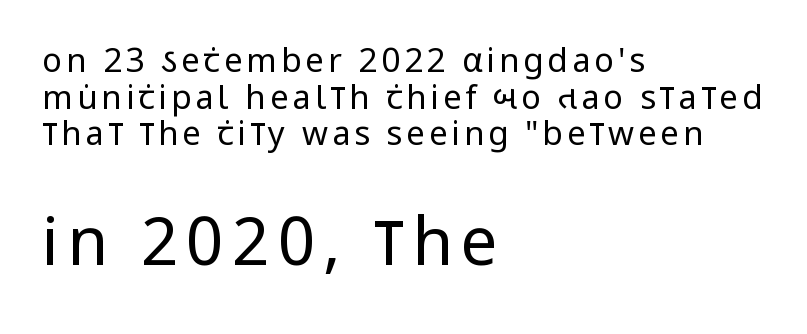
The image shows 66 px regular-weight, condensed sans-serif type, upright; set left-aligned, tight line spacing (1.11x), not underlined; the second (bottom) block is 2.0x larger; low stroke contrast and a large x-height.
